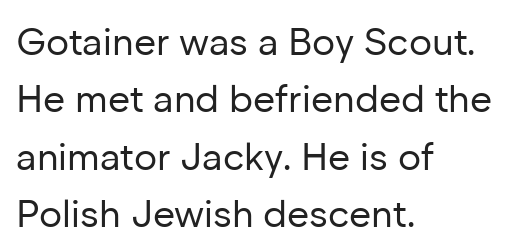
Q: Is the text bold? A: No.
Q: Is the text italic (slanted)? A: No, it is upright.
Q: Is the typeface a serif or a sans-serif typeface? A: Sans-serif.
Q: Is the text underlined? A: No.
Q: How is the paragraph aligned? A: Left-aligned.
Q: Is the spacing between letters normal or unusually wide? A: Normal.
Q: Is the spacing between lines tight, normal or loose? A: Normal.
Q: Width (condensed, normal, or wide)? A: Normal.
Q: Stroke contrast? A: Low.
Q: x-height? A: Medium.
Q: Monospaced? A: No.
